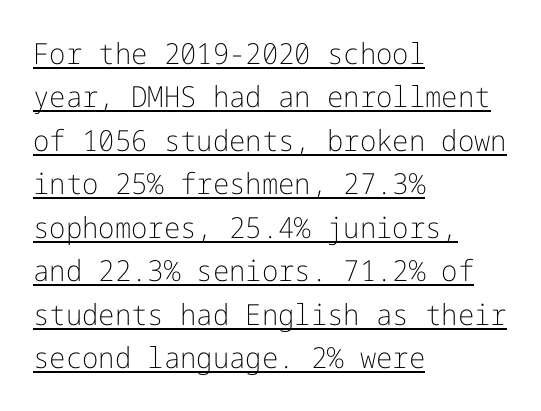
The image shows 29 px light sans-serif type, upright; set left-aligned, normal line spacing (1.5x), normal letter spacing, underlined; low stroke contrast and a medium x-height.
